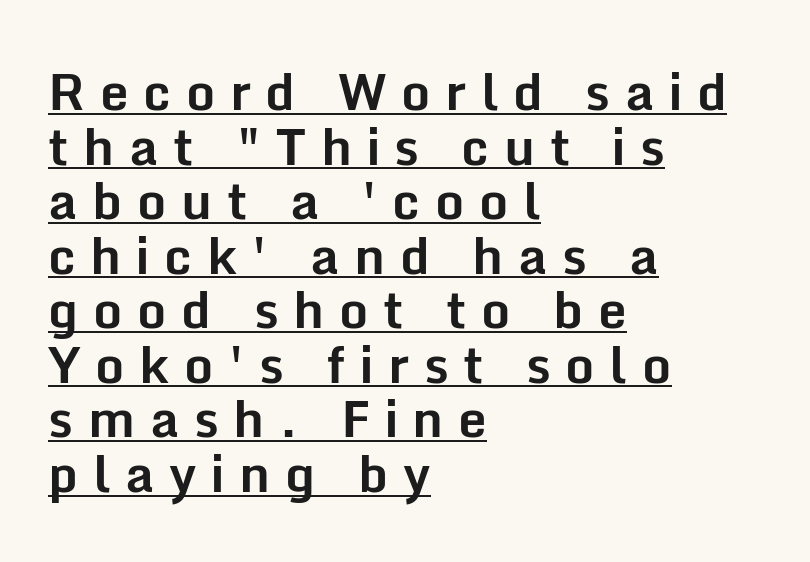
Summary of weight: heavy, a full bold. Whoever set this chose condensed vertical rhythm over breathing room. Emphasis is given by a line drawn under the lettering. The tracking jumps out immediately: characters are airy and widely separated. In CSS terms this would be text-align: left.
